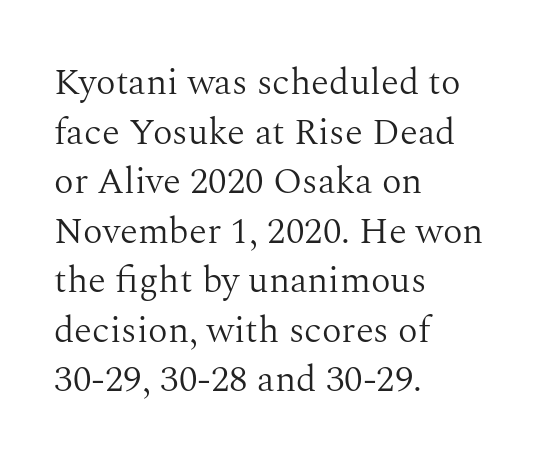
The image shows 37 px light serif type, upright; set left-aligned, normal line spacing (1.34x), normal letter spacing, not underlined; medium stroke contrast and a medium x-height.
